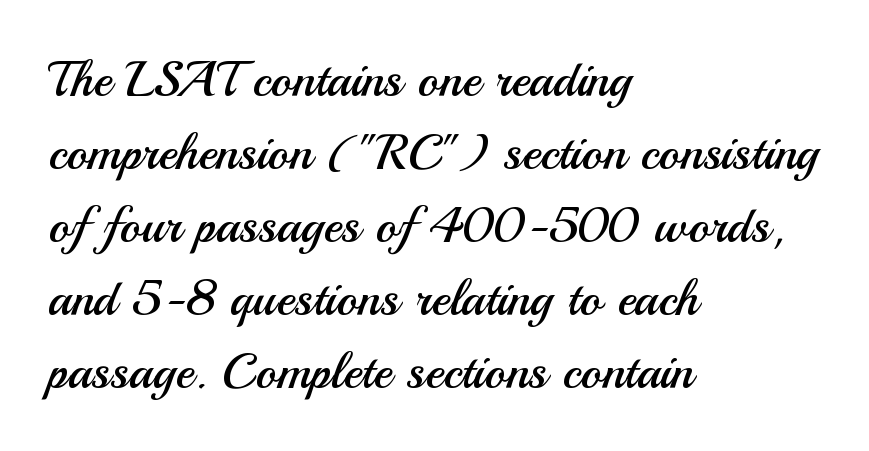
Q: Is the text bold? A: No.
Q: Is the text italic (slanted)? A: Yes.
Q: Is the typeface a serif or a sans-serif typeface? A: Sans-serif.
Q: Is the text underlined? A: No.
Q: How is the paragraph aligned? A: Left-aligned.
Q: Is the spacing between letters normal or unusually wide? A: Normal.
Q: Is the spacing between lines tight, normal or loose? A: Normal.
Q: Width (condensed, normal, or wide)? A: Normal.
Q: Stroke contrast? A: Medium.
Q: x-height? A: Small.
Q: Monospaced? A: No.
